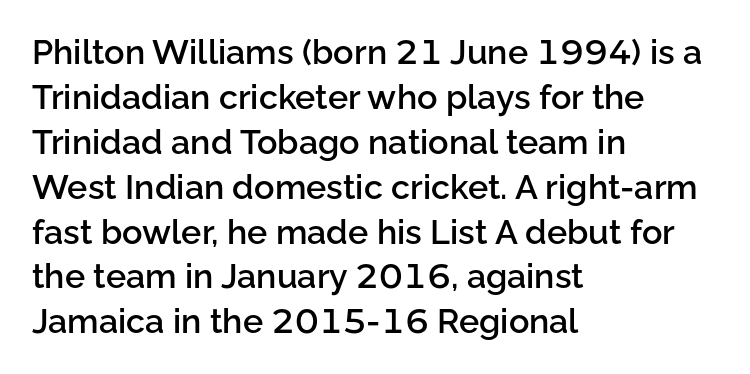
Q: Is the text bold? A: Semi-bold.
Q: Is the text italic (slanted)? A: No, it is upright.
Q: Is the typeface a serif or a sans-serif typeface? A: Sans-serif.
Q: Is the text underlined? A: No.
Q: How is the paragraph aligned? A: Left-aligned.
Q: Is the spacing between letters normal or unusually wide? A: Normal.
Q: Is the spacing between lines tight, normal or loose? A: Normal.
Q: Width (condensed, normal, or wide)? A: Normal.
Q: Stroke contrast? A: Low.
Q: x-height? A: Medium.
Q: Monospaced? A: No.
